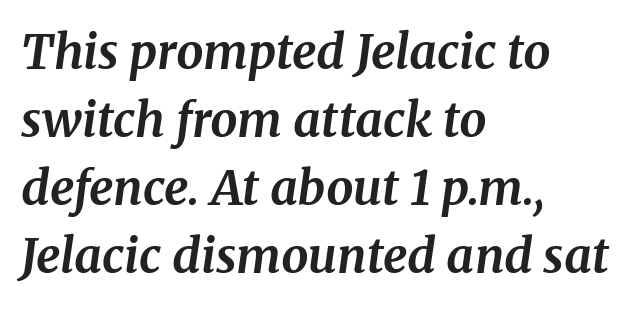
Q: Is the text bold? A: Yes.
Q: Is the text italic (slanted)? A: Yes, it leans right by about 8 degrees.
Q: Is the typeface a serif or a sans-serif typeface? A: Serif.
Q: Is the text underlined? A: No.
Q: How is the paragraph aligned? A: Left-aligned.
Q: Is the spacing between letters normal or unusually wide? A: Normal.
Q: Is the spacing between lines tight, normal or loose? A: Normal.
Q: Width (condensed, normal, or wide)? A: Normal.
Q: Stroke contrast? A: Medium.
Q: x-height? A: Medium.
Q: Monospaced? A: No.
